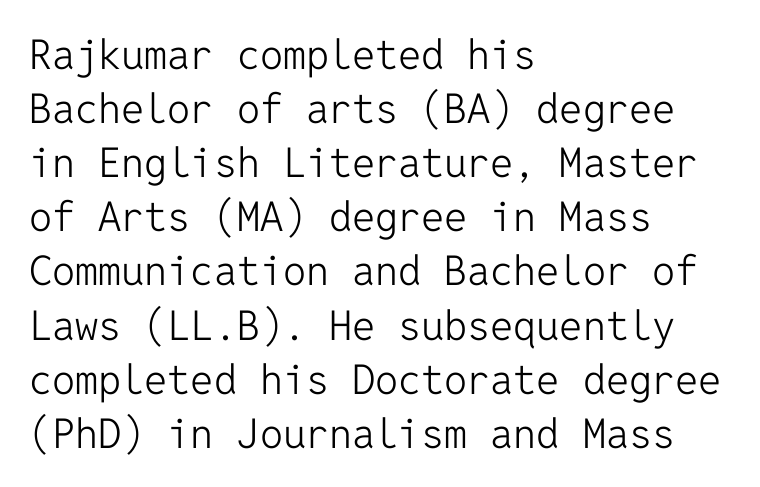
{"serif": "no", "italic": "no", "bold": "no", "weight": "light", "width": "normal", "stroke_contrast": "low", "x_height": "medium", "monospaced": "yes", "underline": "no", "align": "left", "line_spacing": "normal", "line_spacing_ratio": 1.32, "letter_spacing": "normal", "letter_spacing_em": 0.0, "glyph_px": 41}
